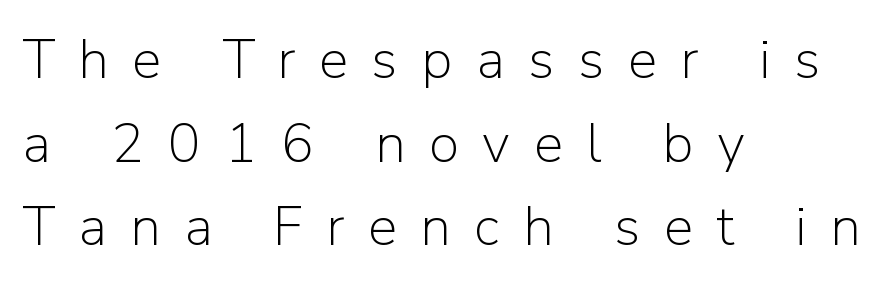
Spacing verdict: proportional, widths tailored to each character. One-word summary of the alignment: left. Loose tracking; the words dissolve into strings of separated letters. This sample uses a sans-serif face. The typeface has the unassuming heft of standard copy or less. Bare-footed words on every line.
